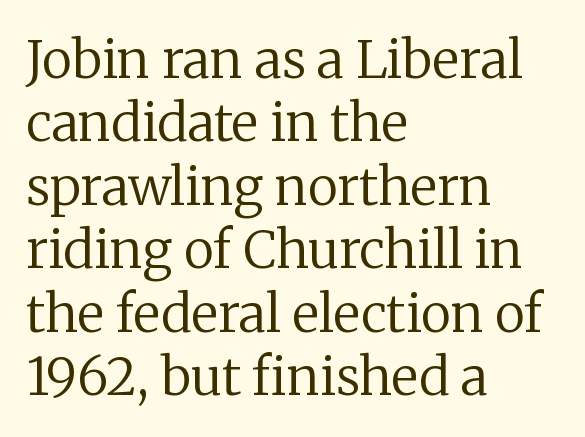
Casual observation: everything's shoved over to the left. Observe the ordinary spacing: letters are neighbours, not strangers. Old-style or modern, the face here clearly has serifs. The passage shown is typed in a proportional face where columns would drift. The zone under the glyphs is completely vacant. Rendered with straight, roman letterforms.
